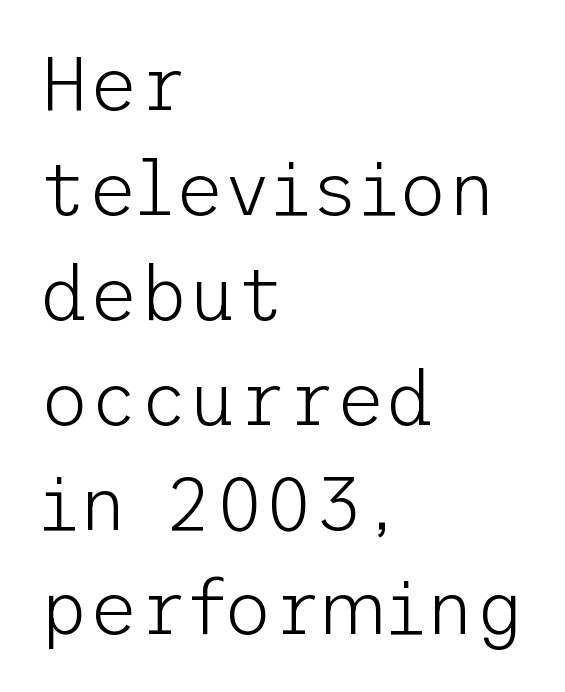
Q: Is the text bold? A: No.
Q: Is the text italic (slanted)? A: No, it is upright.
Q: Is the typeface a serif or a sans-serif typeface? A: Sans-serif.
Q: Is the text underlined? A: No.
Q: How is the paragraph aligned? A: Left-aligned.
Q: Is the spacing between letters normal or unusually wide? A: Normal.
Q: Is the spacing between lines tight, normal or loose? A: Normal.
Q: Width (condensed, normal, or wide)? A: Normal.
Q: Stroke contrast? A: Low.
Q: x-height? A: Medium.
